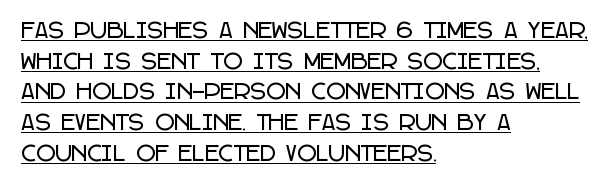
{"italic": "no", "underline": "yes", "align": "left", "line_spacing": "normal", "line_spacing_ratio": 1.46, "letter_spacing": "normal", "letter_spacing_em": 0.0, "glyph_px": 21}
